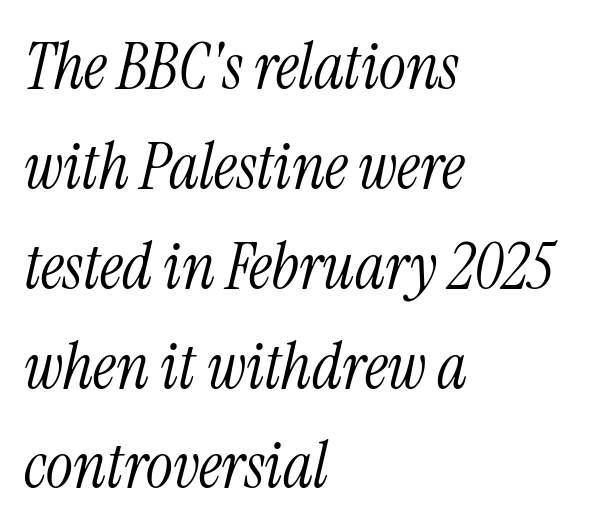
{"serif": "yes", "italic": "yes", "lean": "right", "slant_degrees": 13, "bold": "no", "weight": "light", "width": "condensed", "stroke_contrast": "medium", "x_height": "medium", "monospaced": "no", "underline": "no", "align": "left", "line_spacing": "normal", "line_spacing_ratio": 1.56, "letter_spacing": "normal", "letter_spacing_em": 0.0, "glyph_px": 64}
